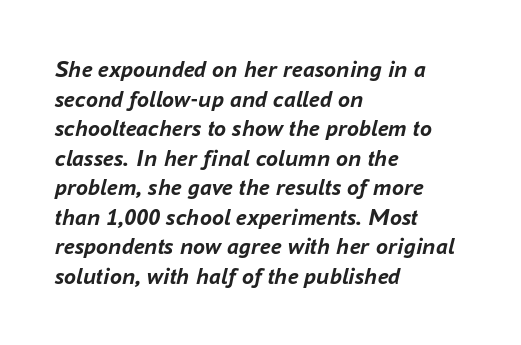
The image shows 24 px bold type, italic (leaning right); set left-aligned, line spacing 1.23x, normal letter spacing, not underlined.
